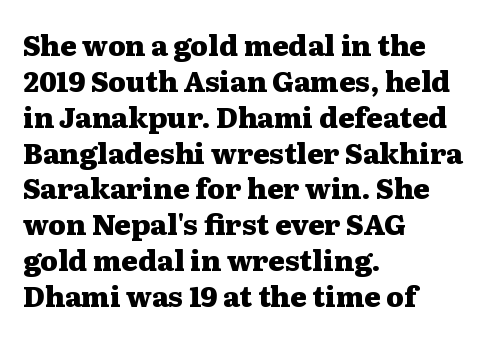
{"serif": "yes", "italic": "no", "bold": "yes", "weight": "heavy", "width": "wide", "stroke_contrast": "medium", "x_height": "medium", "monospaced": "no", "underline": "no", "align": "left", "line_spacing": "normal", "line_spacing_ratio": 1.28, "letter_spacing": "normal", "letter_spacing_em": 0.0, "glyph_px": 28}
